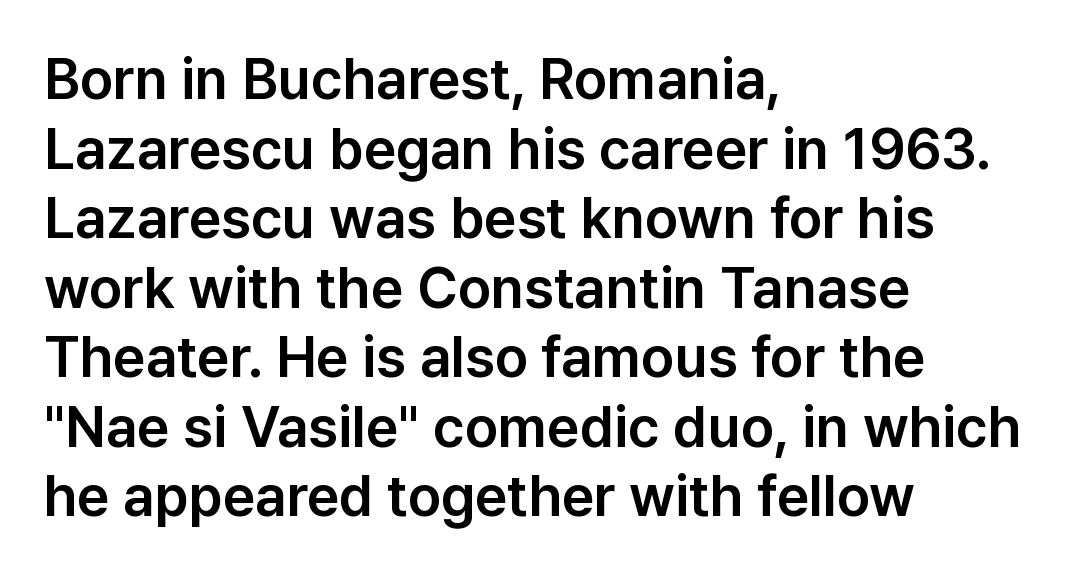
Q: Is the text italic (slanted)? A: No, it is upright.
Q: Is the typeface a serif or a sans-serif typeface? A: Sans-serif.
Q: Is the text underlined? A: No.
Q: How is the paragraph aligned? A: Left-aligned.
Q: Is the spacing between letters normal or unusually wide? A: Normal.
Q: Width (condensed, normal, or wide)? A: Normal.
Q: Stroke contrast? A: Low.
Q: x-height? A: Medium.
Q: Monospaced? A: No.
